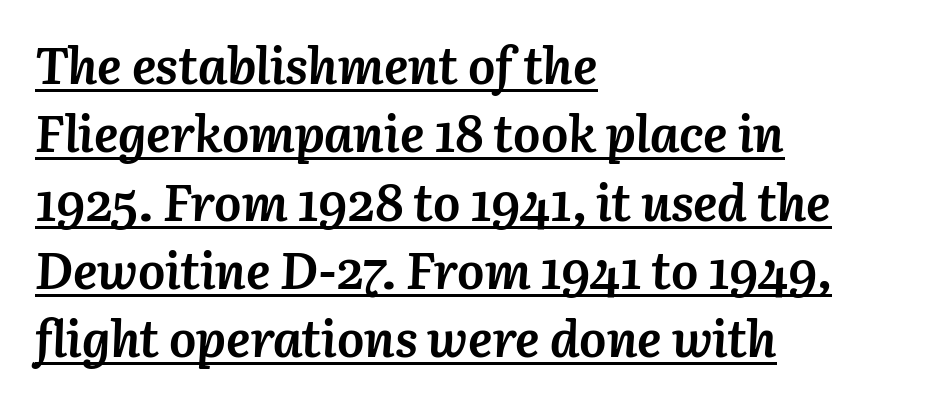
Q: Is the text bold? A: Yes.
Q: Is the text italic (slanted)? A: Yes, it leans right by about 3 degrees.
Q: Is the text underlined? A: Yes.
Q: How is the paragraph aligned? A: Left-aligned.
Q: Is the spacing between letters normal or unusually wide? A: Normal.
Q: Is the spacing between lines tight, normal or loose? A: Normal.
Q: Width (condensed, normal, or wide)? A: Normal.
Q: Stroke contrast? A: Medium.
Q: x-height? A: Medium.
Q: Monospaced? A: No.
